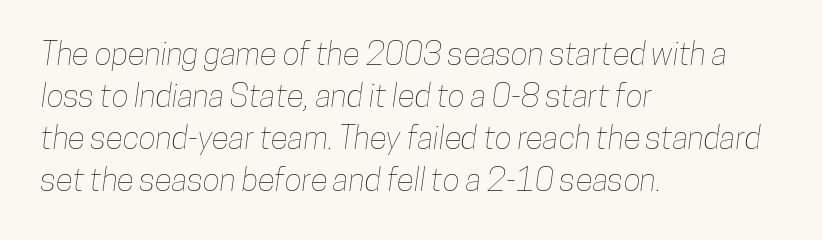
Q: Is the text underlined? A: No.
Q: How is the paragraph aligned? A: Left-aligned.
Q: Is the spacing between letters normal or unusually wide? A: Normal.
Q: Is the spacing between lines tight, normal or loose? A: Normal.
Q: Width (condensed, normal, or wide)? A: Condensed.
Q: Stroke contrast? A: Low.
Q: x-height? A: Medium.
Q: Monospaced? A: No.
